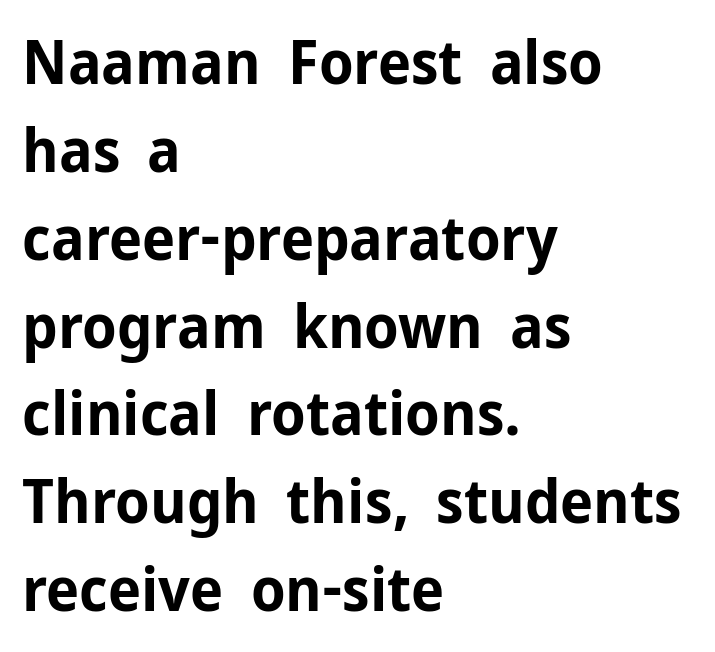
This sample uses a sans-serif face. There is no visible air inserted between adjacent glyphs. Is the block centered? No — it sits flush against the left margin. Set as a true bold cut, around the 700 mark. These lines are rendered in a variable-pitch font. The strip under each line holds only bare page.
